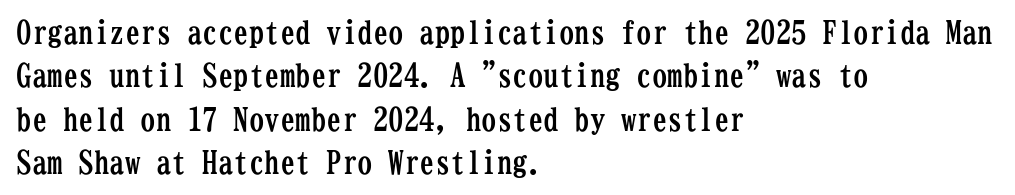
Q: Is the text bold? A: Yes.
Q: Is the text italic (slanted)? A: No, it is upright.
Q: Is the typeface a serif or a sans-serif typeface? A: Serif.
Q: Is the text underlined? A: No.
Q: How is the paragraph aligned? A: Left-aligned.
Q: Is the spacing between letters normal or unusually wide? A: Normal.
Q: Is the spacing between lines tight, normal or loose? A: Normal.
Q: Width (condensed, normal, or wide)? A: Condensed.
Q: Stroke contrast? A: Low.
Q: x-height? A: Medium.
Q: Monospaced? A: Yes.
